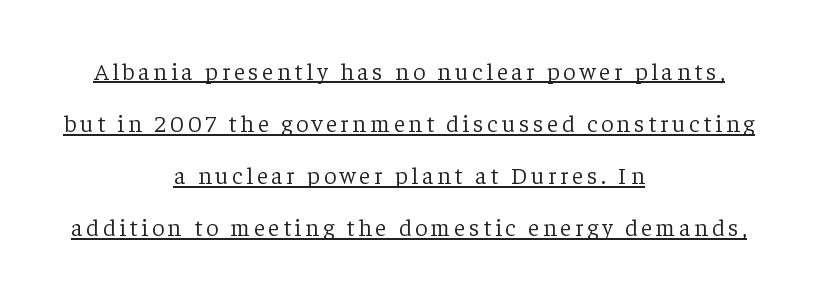
{"italic": "no", "bold": "no", "underline": "yes", "align": "center", "line_spacing": "loose", "line_spacing_ratio": 2.17, "glyph_px": 24}
